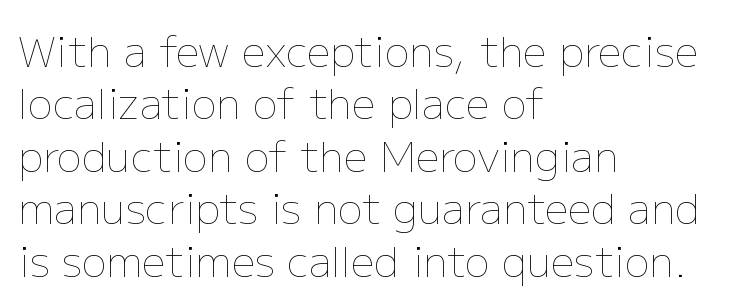
Q: Is the text bold? A: No.
Q: Is the text italic (slanted)? A: No, it is upright.
Q: Is the text underlined? A: No.
Q: How is the paragraph aligned? A: Left-aligned.
Q: Is the spacing between letters normal or unusually wide? A: Normal.
Q: Is the spacing between lines tight, normal or loose? A: Normal.
Q: Width (condensed, normal, or wide)? A: Normal.
Q: Stroke contrast? A: Low.
Q: x-height? A: Medium.
Q: Monospaced? A: No.
